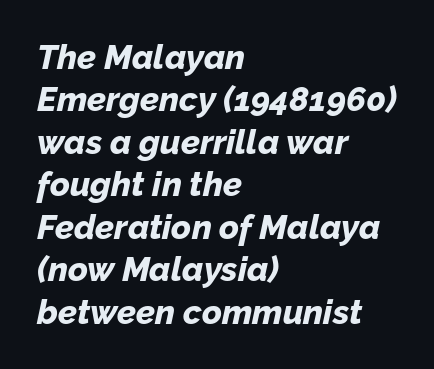
Short note: letters normally spaced. Compared with an ordinary text face, these strokes are far heavier — a full bold. Slanted lettering throughout. Casual observation: everything's shoved over to the left. Baseline-to-baseline distance is the conventional proportion of letter height.
